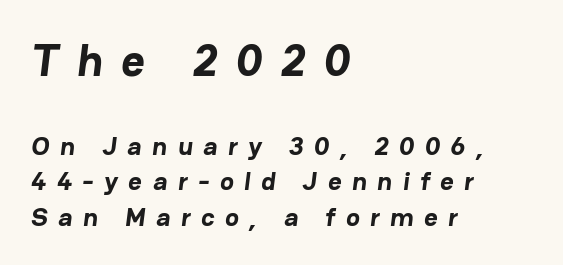
Leading: standard. The horizontal fit of the characters is loose and conspicuously gappy. Heavy, bold letterforms. Are there feet on the stems? There aren't — it's a sans. Proportional: the letters do not fall into vertical columns.
